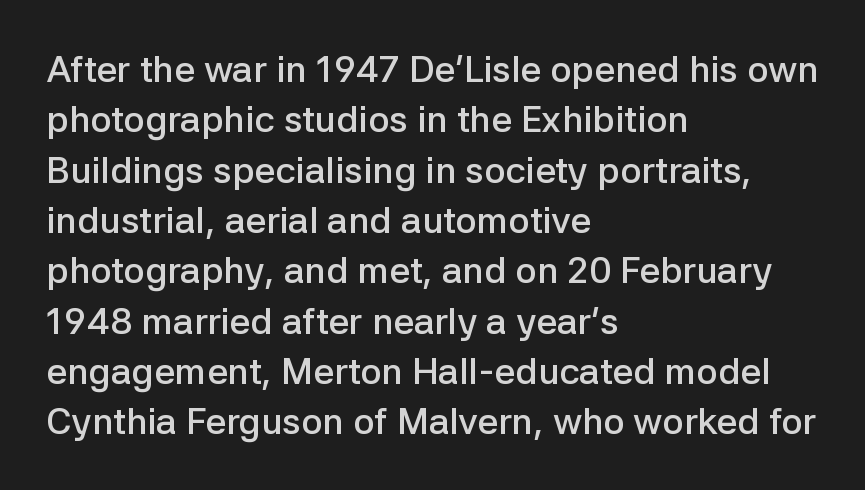
The image shows 37 px semibold sans-serif type, upright; set left-aligned, normal line spacing (1.36x), normal letter spacing, not underlined; low stroke contrast and a medium x-height.
